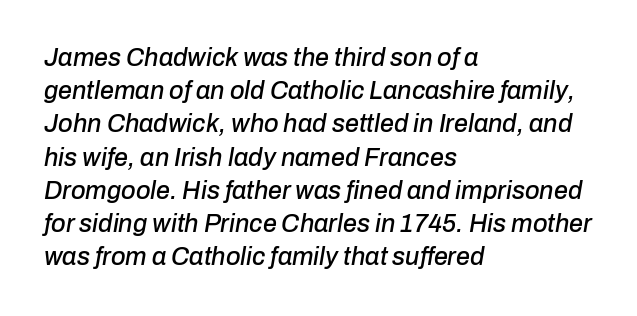
The image shows 25 px text type, italic (leaning right); set left-aligned, normal line spacing (1.33x), normal letter spacing, not underlined.
